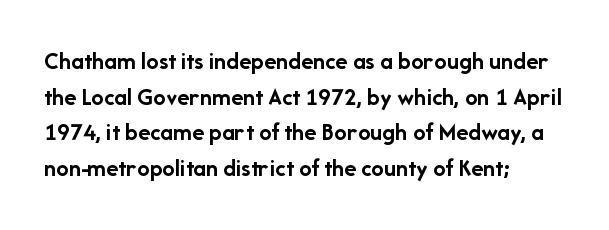
Q: Is the text bold? A: Yes.
Q: Is the text italic (slanted)? A: No, it is upright.
Q: Is the text underlined? A: No.
Q: How is the paragraph aligned? A: Left-aligned.
Q: Is the spacing between letters normal or unusually wide? A: Normal.
Q: Is the spacing between lines tight, normal or loose? A: Normal.
